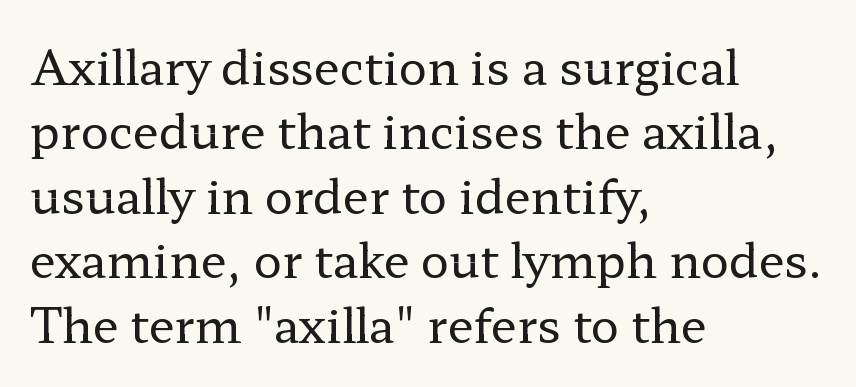
How would I describe the line gaps? Plain and ordinary. Descender tails drop into unmarked territory. The rendering keeps characters at their native spacing. You can tell it's not italic because the verticals are truly vertical. Caption: multi-line text, flush left, ragged right. Here the designer chose a conventional face with non-uniform glyph widths.
